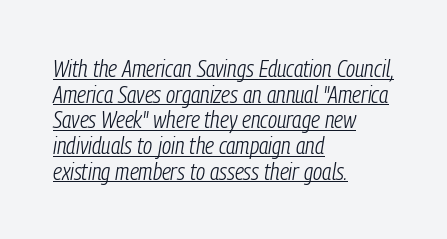
Q: Is the text bold? A: No.
Q: Is the text italic (slanted)? A: Yes, it leans right by about 9 degrees.
Q: Is the text underlined? A: Yes.
Q: How is the paragraph aligned? A: Left-aligned.
Q: Is the spacing between letters normal or unusually wide? A: Normal.
Q: Is the spacing between lines tight, normal or loose? A: Tight.
